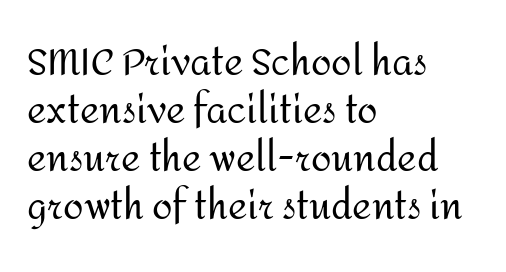
The space between consecutive lines is moderate. Each letter keeps its own natural width here, so spacing adapts to shape. The area under the type is left untouched. Examine the stroke ends and you'll find no serifs. The strokes carry an ordinary text weight at most. Between one letter and the next there's only the usual sliver of space.
